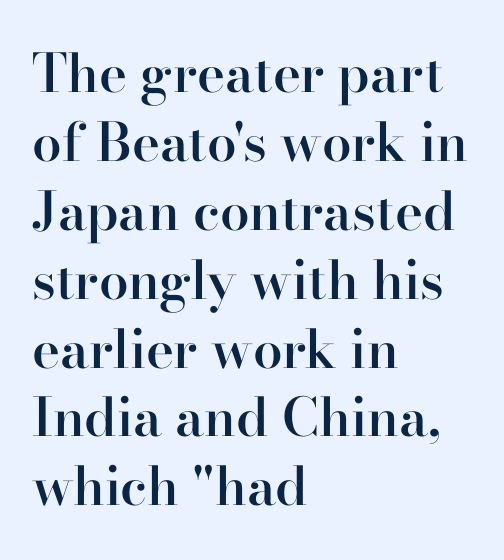
Words appear dense and cohesive because spacing is normal. Decoration check: the copy has no underline. If you drew a ruler down the left edge, every line would touch it. Notice the strokes are somewhat thickened but not fully heavy: this is a semibold.
